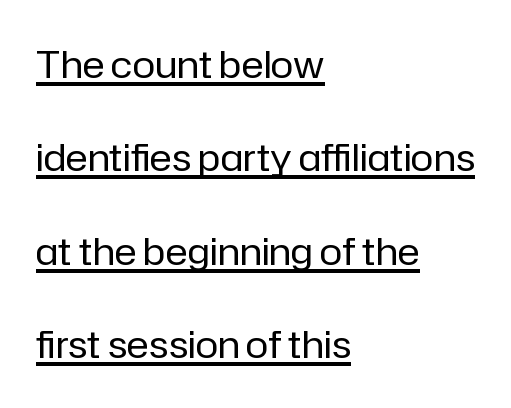
A typesetter would call this leading open, well beyond the default. In CSS terms this would be text-align: left. A typesetter would call this proportional, since set widths differ per character. Upright lettering throughout. Note: no serifs on the glyphs. Students, note that the glyphs here touch the page at normal intervals.
